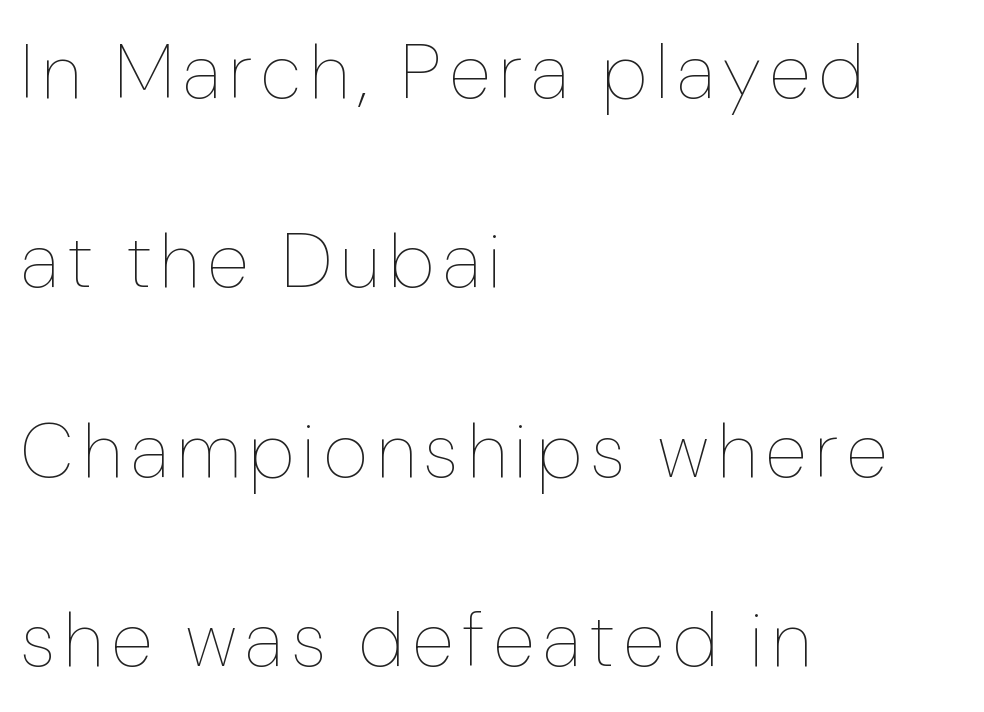
These glyphs show unthickened strokes, regular width or finer. The lines are spread far apart with generous leading. Is this a fixed-width face? No — the glyphs have proportional, varying widths. Posture: upright roman.
